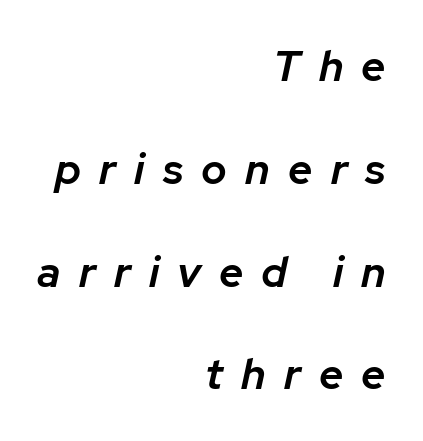
{"italic": "yes", "lean": "right", "slant_degrees": 12, "bold": "semi", "weight": "semibold", "width": "normal", "stroke_contrast": "low", "x_height": "medium", "monospaced": "no", "underline": "no", "align": "right", "line_spacing": "loose", "line_spacing_ratio": 2.39, "letter_spacing": "wide", "letter_spacing_em": 0.42, "glyph_px": 43}
